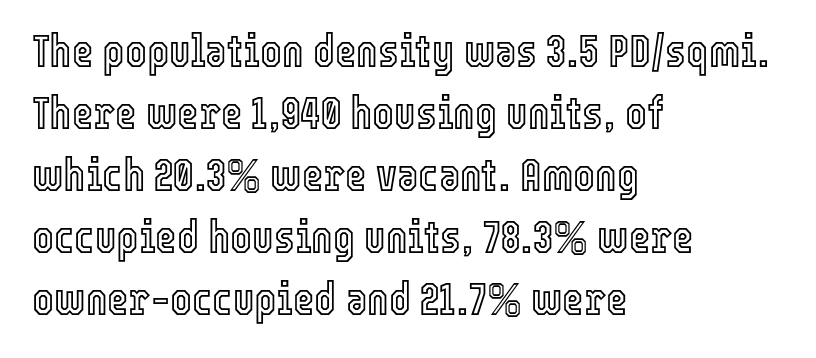
When letters stand straight like this, we call the style roman or upright. Students, observe: this is what conventionally led text looks like. The area under the type is left untouched. The compositor pushed each line to the left boundary. Between one letter and the next there's only the usual sliver of space. Each letter keeps its own natural width here, so spacing adapts to shape.
